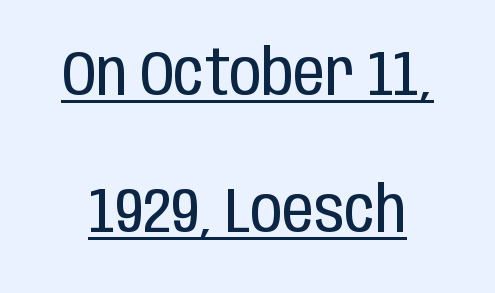
The image shows 63 px regular-weight, condensed sans-serif type, upright; set loose line spacing (2.18x), normal letter spacing, underlined; low stroke contrast and a large x-height.
